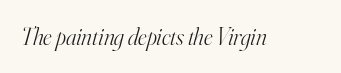
Look at the tracking — it's just the regular setting, nothing added. Quick note: italic. Words float on clear page, feet unadorned. On a weight scale, this lands at 450 or below.
